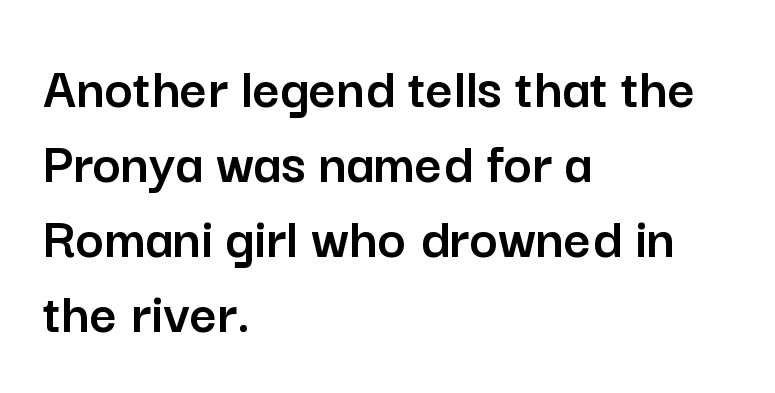
The line-height multiplier appears to be the usual default. Spacing verdict: proportional, widths tailored to each character. Every row of glyphs begins at an identical x-position on the left. These lines were composed using upright roman letters. The type is set solid horizontally, with unmodified tracking.
